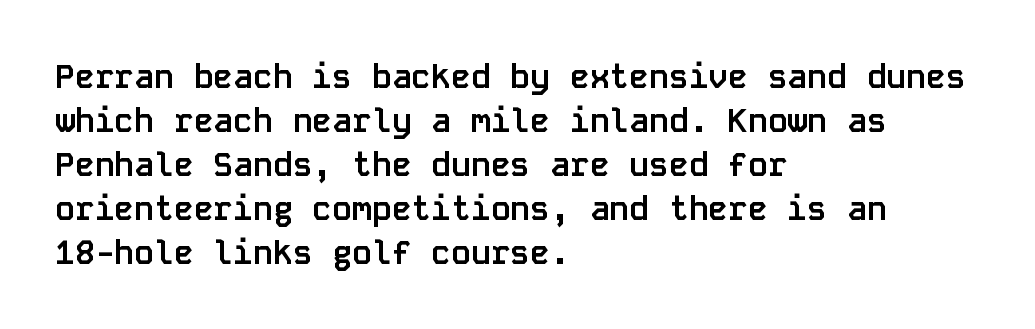
{"serif": "no", "italic": "no", "bold": "yes", "weight": "semibold", "width": "normal", "stroke_contrast": "low", "x_height": "large", "monospaced": "yes", "underline": "no", "align": "left", "line_spacing": "normal", "line_spacing_ratio": 1.33, "letter_spacing": "normal", "letter_spacing_em": 0.0, "glyph_px": 33}
